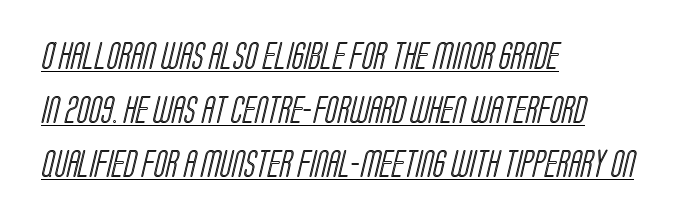
Check the space under the baseline: a stroke is drawn there. Leading is clearly above the norm, producing a sparse column. What stands out about the letter spacing? Nothing — it is the standard amount. The lines in this sample share a left origin and differ only in where they stop.
